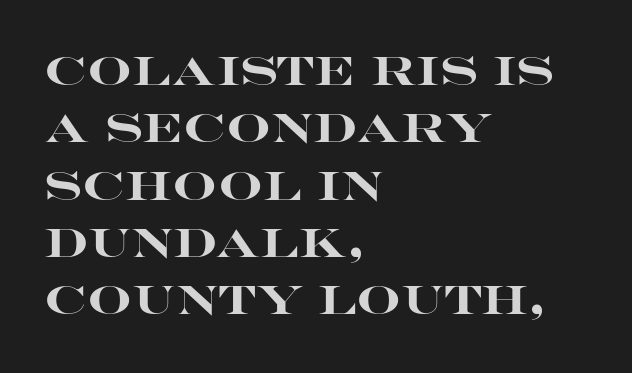
Q: Is the text bold? A: Yes.
Q: Is the text italic (slanted)? A: No, it is upright.
Q: Is the typeface a serif or a sans-serif typeface? A: Serif.
Q: Is the text underlined? A: No.
Q: How is the paragraph aligned? A: Left-aligned.
Q: Is the spacing between letters normal or unusually wide? A: Normal.
Q: Is the spacing between lines tight, normal or loose? A: Normal.
Q: Width (condensed, normal, or wide)? A: Wide.
Q: Stroke contrast? A: High.
Q: x-height? A: Large.
Q: Monospaced? A: No.
